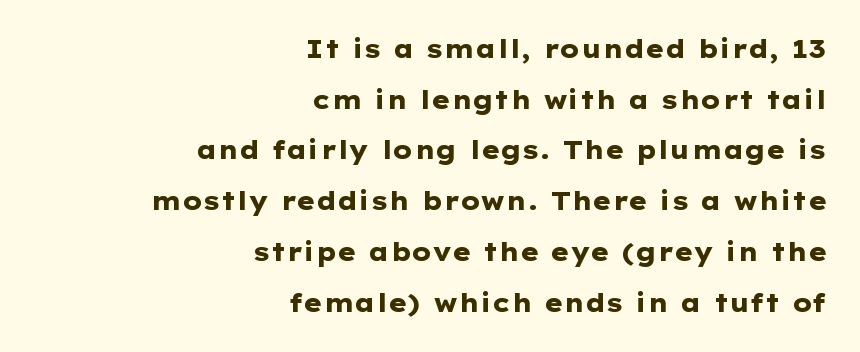
In CSS terms this would be text-align: right. Italic: no, the glyphs are upright roman. This sample trades compactness for vertical openness between lines. A clean baseline with only descenders dipping below it. As a designer I'd log this as weight 700, bold.
